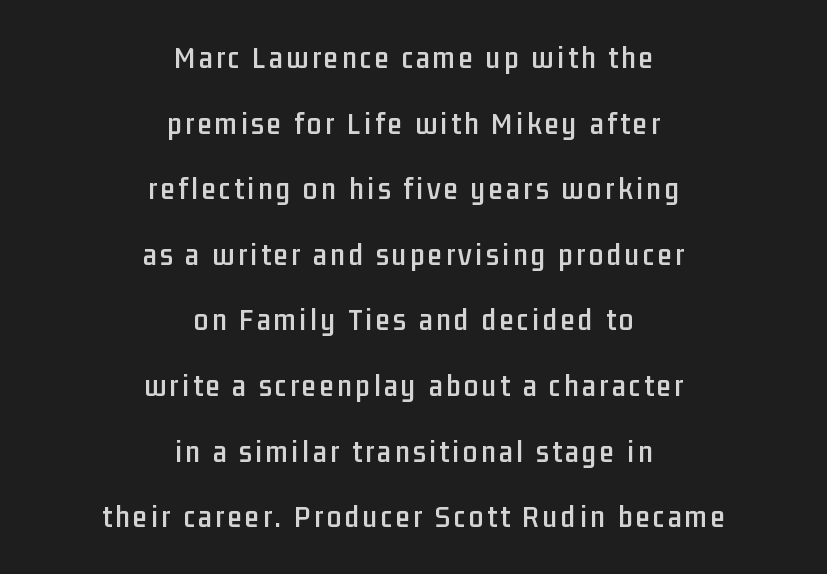
Q: Is the text italic (slanted)? A: No, it is upright.
Q: Is the typeface a serif or a sans-serif typeface? A: Sans-serif.
Q: Is the text underlined? A: No.
Q: How is the paragraph aligned? A: Centered.
Q: Is the spacing between lines tight, normal or loose? A: Loose.
Q: Width (condensed, normal, or wide)? A: Condensed.
Q: Stroke contrast? A: Low.
Q: x-height? A: Medium.
Q: Monospaced? A: No.
